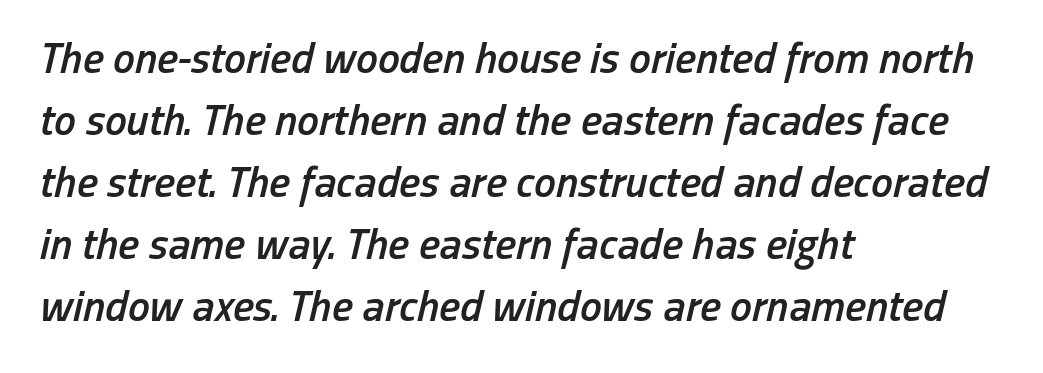
The image shows 44 px semibold, condensed type, italic (leaning right); set left-aligned, normal line spacing (1.41x), normal letter spacing, not underlined; low stroke contrast and a medium x-height.
